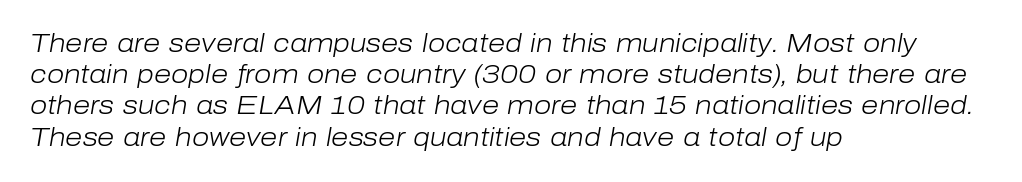
The image shows 25 px text type, italic (leaning right); set left-aligned, normal line spacing (1.25x), normal letter spacing, not underlined.
